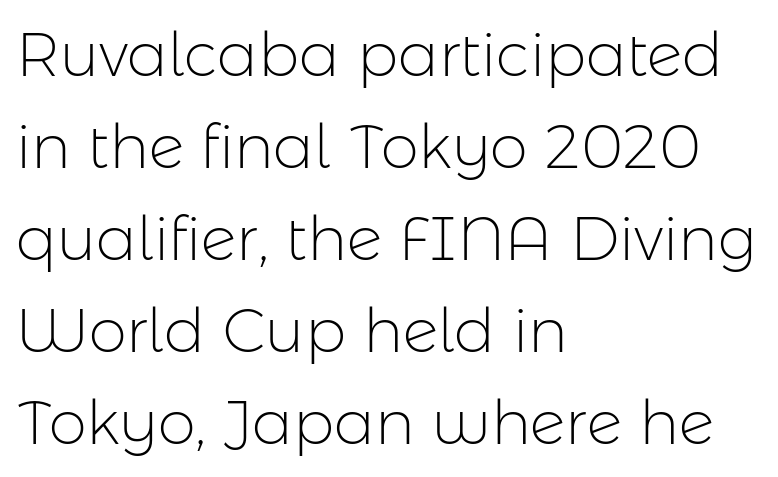
The image shows 61 px light sans-serif type, upright; set left-aligned, normal line spacing (1.51x), normal letter spacing, not underlined; low stroke contrast and a medium x-height.
